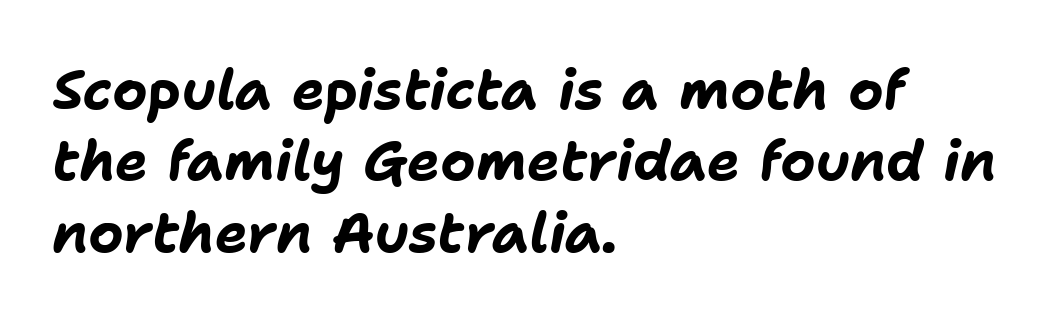
The characters look thick and weighty, a clear bold. Quick note: underline off. This sample uses plain, unmodified letter spacing. Looks like regular typesetting: each glyph gets only the width it needs. A classic flush-left, rag-right setting is used for this passage. Leading: standard.
